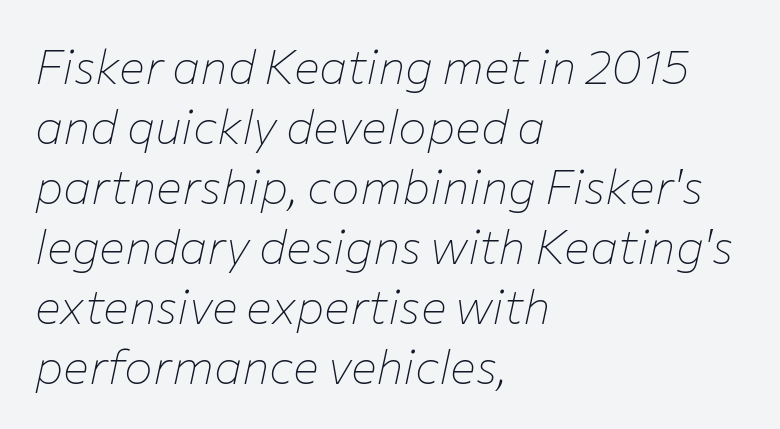
{"italic": "yes", "lean": "right", "slant_degrees": 12, "bold": "no", "weight": "thin", "width": "normal", "stroke_contrast": "low", "x_height": "medium", "monospaced": "no", "underline": "no", "align": "left", "line_spacing": "normal", "line_spacing_ratio": 1.25, "letter_spacing": "normal", "letter_spacing_em": 0.0, "glyph_px": 48}
